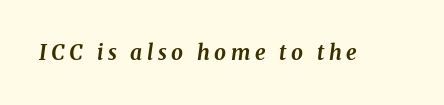
{"italic": "yes", "lean": "right", "slant_degrees": 8, "bold": "yes", "underline": "no", "letter_spacing": "wide", "letter_spacing_em": 0.22, "glyph_px": 21}
